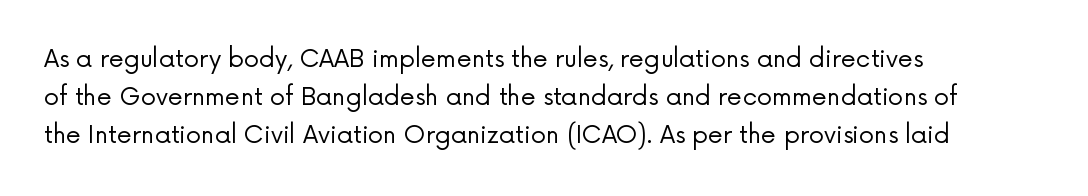
The image shows 24 px text type, upright; set left-aligned, normal line spacing (1.59x), normal letter spacing, not underlined.
